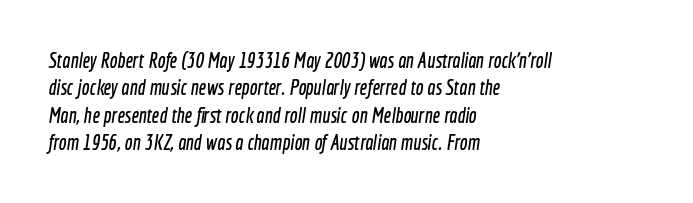
Q: Is the text underlined? A: No.
Q: How is the paragraph aligned? A: Left-aligned.
Q: Is the spacing between letters normal or unusually wide? A: Normal.
Q: Is the spacing between lines tight, normal or loose? A: Normal.
